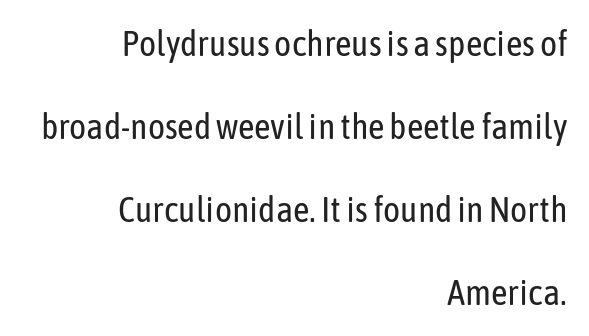
The image shows 36 px regular-weight, condensed sans-serif type, upright; set right-aligned, loose line spacing (2.31x), normal letter spacing, not underlined; low stroke contrast and a medium x-height.
